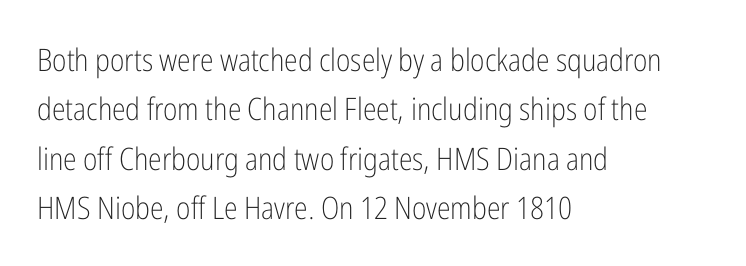
Q: Is the text bold? A: No.
Q: Is the text italic (slanted)? A: No, it is upright.
Q: Is the typeface a serif or a sans-serif typeface? A: Sans-serif.
Q: Is the text underlined? A: No.
Q: How is the paragraph aligned? A: Left-aligned.
Q: Is the spacing between letters normal or unusually wide? A: Normal.
Q: Is the spacing between lines tight, normal or loose? A: Normal.
Q: Width (condensed, normal, or wide)? A: Condensed.
Q: Stroke contrast? A: Low.
Q: x-height? A: Medium.
Q: Monospaced? A: No.
